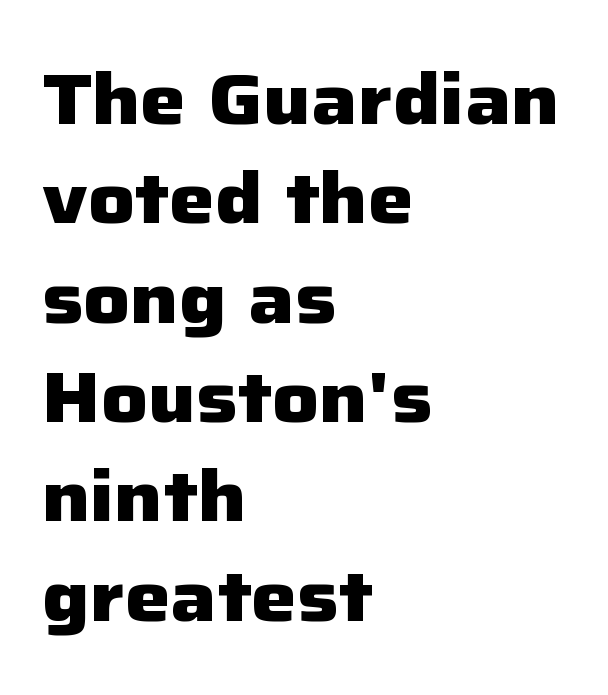
Q: Is the text bold? A: Yes.
Q: Is the text italic (slanted)? A: No, it is upright.
Q: Is the typeface a serif or a sans-serif typeface? A: Sans-serif.
Q: Is the text underlined? A: No.
Q: How is the paragraph aligned? A: Left-aligned.
Q: Is the spacing between letters normal or unusually wide? A: Normal.
Q: Is the spacing between lines tight, normal or loose? A: Normal.
Q: Width (condensed, normal, or wide)? A: Normal.
Q: Stroke contrast? A: Low.
Q: x-height? A: Medium.
Q: Monospaced? A: No.
